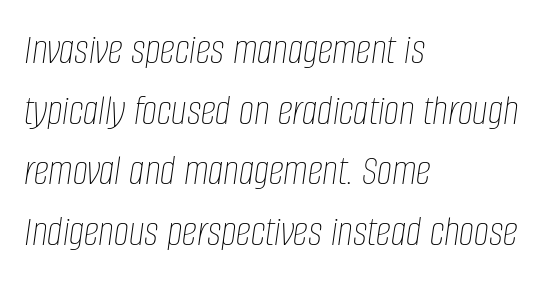
The glyphs are unaccompanied by any horizontal stroke below them. The line texture is even and compact thanks to regular tracking. The rag falls on the right side of this text block. The rendering uses natural spacing where letterforms have individual widths. Summary of weight: not heavy and not bold. Compared with typical paragraphs, the rows here are spaced about the same.
